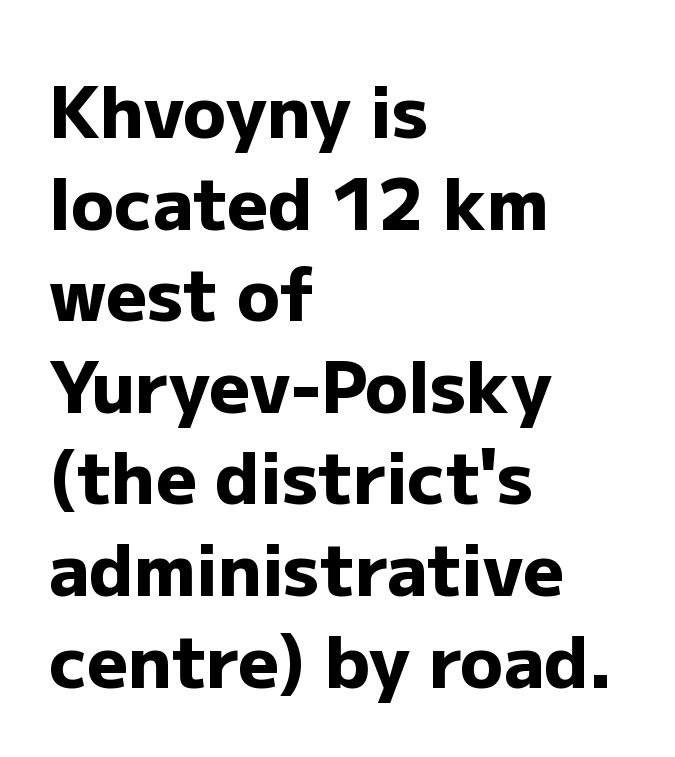
The image shows 71 px heavy sans-serif type, upright; set left-aligned, normal line spacing (1.29x), normal letter spacing, not underlined; low stroke contrast and a medium x-height.
